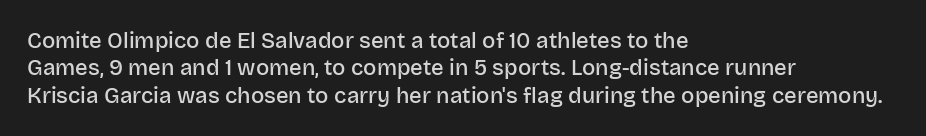
{"italic": "no", "bold": "semi", "underline": "no", "align": "left", "line_spacing_ratio": 1.24, "letter_spacing": "normal", "letter_spacing_em": 0.0, "glyph_px": 22}
